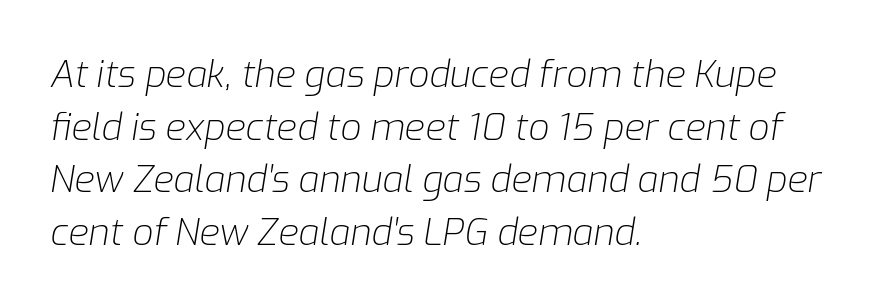
The image shows 37 px light type, italic (leaning right); set left-aligned, normal line spacing (1.42x), normal letter spacing, not underlined; low stroke contrast and a medium x-height.
